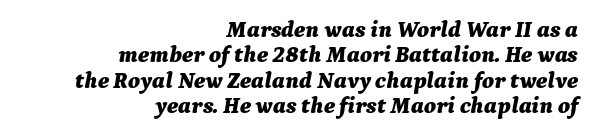
The image shows 23 px bold type, italic (leaning right); set right-aligned, tight line spacing (1.1x), normal letter spacing, not underlined.
